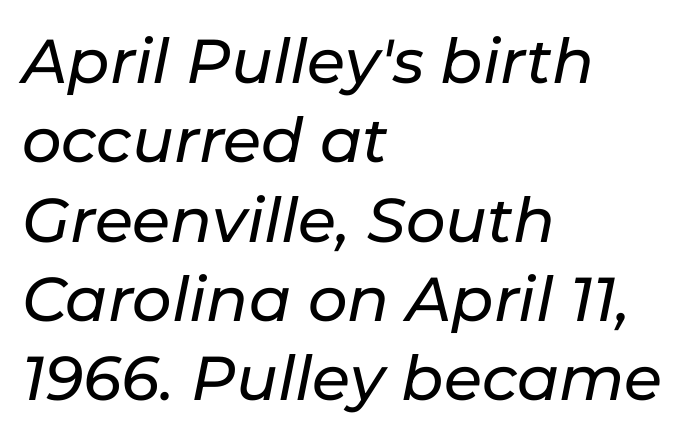
Q: Is the text italic (slanted)? A: Yes, it leans right by about 11 degrees.
Q: Is the text underlined? A: No.
Q: How is the paragraph aligned? A: Left-aligned.
Q: Is the spacing between letters normal or unusually wide? A: Normal.
Q: Is the spacing between lines tight, normal or loose? A: Normal.
Q: Width (condensed, normal, or wide)? A: Normal.
Q: Stroke contrast? A: Low.
Q: x-height? A: Medium.
Q: Monospaced? A: No.
